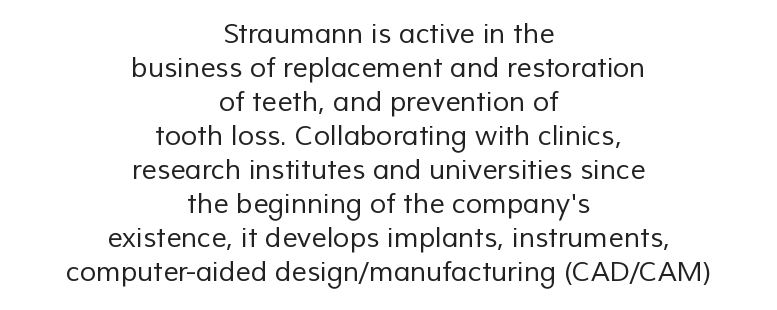
{"bold": "no", "underline": "no", "align": "center", "line_spacing": "normal", "line_spacing_ratio": 1.26, "letter_spacing": "normal", "letter_spacing_em": 0.0, "glyph_px": 27}
